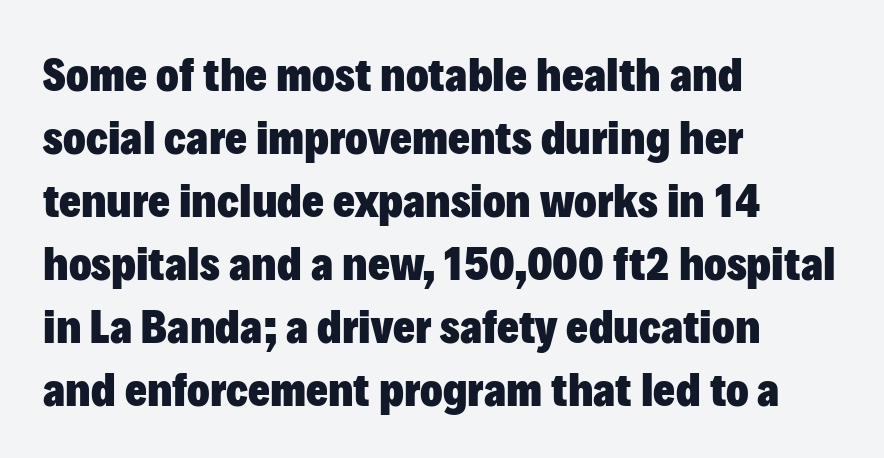
Q: Is the text bold? A: Yes.
Q: Is the text italic (slanted)? A: No, it is upright.
Q: Is the typeface a serif or a sans-serif typeface? A: Sans-serif.
Q: Is the text underlined? A: No.
Q: How is the paragraph aligned? A: Left-aligned.
Q: Is the spacing between letters normal or unusually wide? A: Normal.
Q: Is the spacing between lines tight, normal or loose? A: Normal.
Q: Width (condensed, normal, or wide)? A: Normal.
Q: Stroke contrast? A: Low.
Q: x-height? A: Medium.
Q: Monospaced? A: No.
